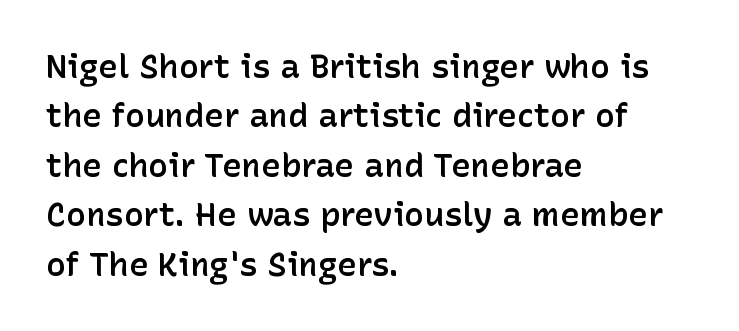
Q: Is the text bold? A: Semi-bold.
Q: Is the text italic (slanted)? A: No, it is upright.
Q: Is the typeface a serif or a sans-serif typeface? A: Sans-serif.
Q: Is the text underlined? A: No.
Q: How is the paragraph aligned? A: Left-aligned.
Q: Is the spacing between letters normal or unusually wide? A: Normal.
Q: Is the spacing between lines tight, normal or loose? A: Normal.
Q: Width (condensed, normal, or wide)? A: Normal.
Q: Stroke contrast? A: Low.
Q: x-height? A: Medium.
Q: Monospaced? A: No.
